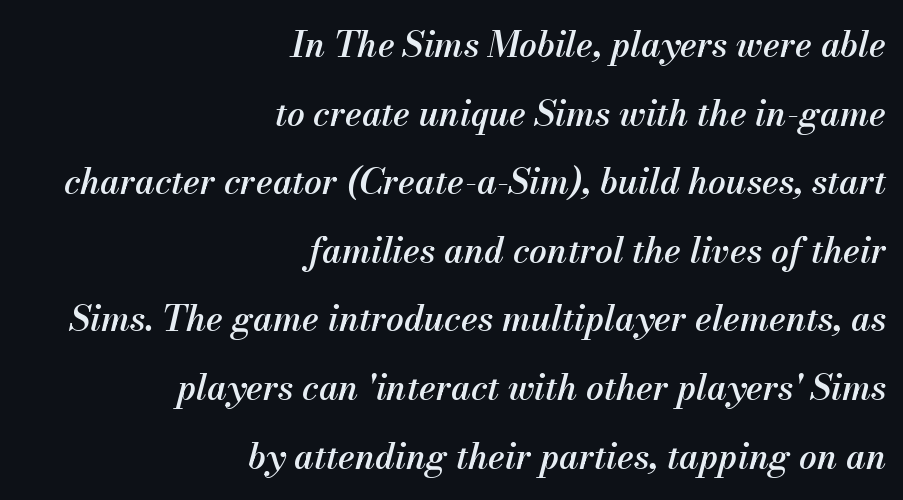
Q: Is the text bold? A: Semi-bold.
Q: Is the text italic (slanted)? A: Yes, it leans right by about 13 degrees.
Q: Is the text underlined? A: No.
Q: How is the paragraph aligned? A: Right-aligned.
Q: Is the spacing between letters normal or unusually wide? A: Normal.
Q: Is the spacing between lines tight, normal or loose? A: Loose.
Q: Width (condensed, normal, or wide)? A: Normal.
Q: Stroke contrast? A: Medium.
Q: x-height? A: Small.
Q: Monospaced? A: No.
